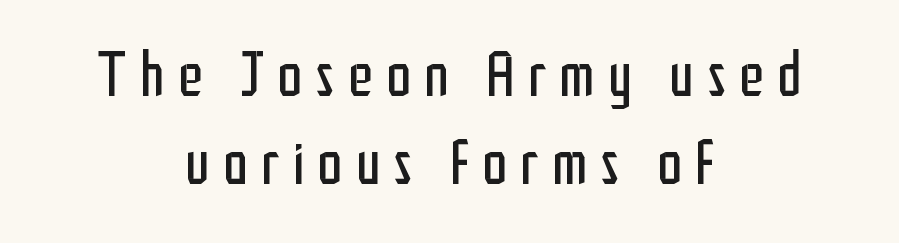
The image shows 63 px regular-weight, condensed sans-serif type, upright; set centered, normal line spacing (1.4x), unusually wide letter spacing (+0.21 em), not underlined; low stroke contrast and a medium x-height.
